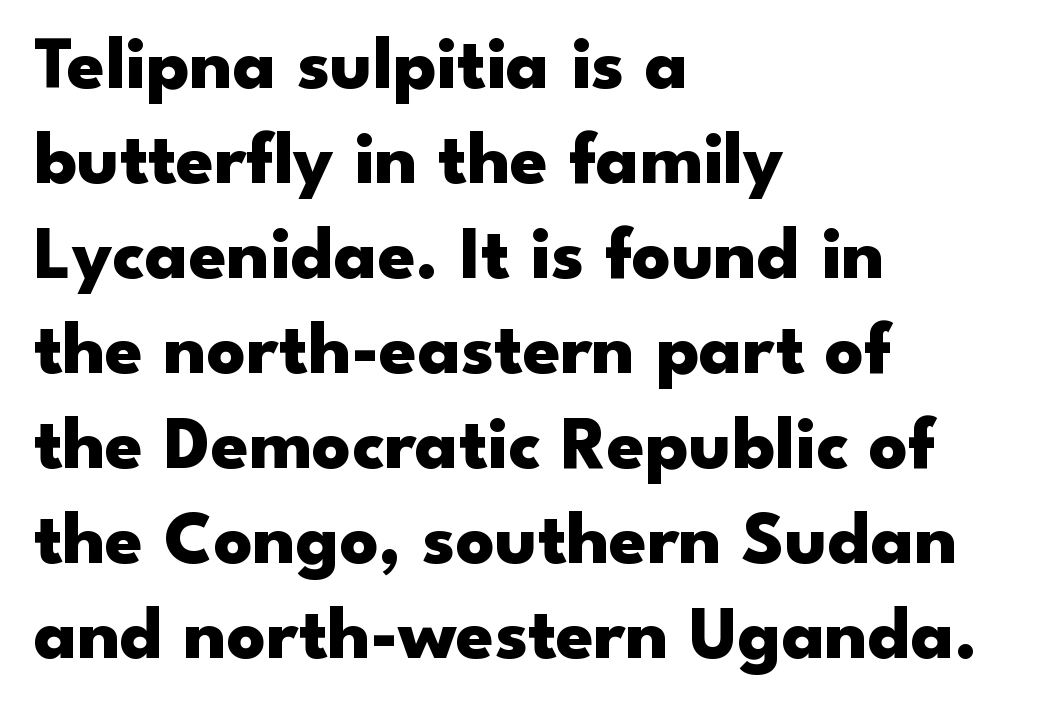
{"serif": "no", "italic": "no", "bold": "yes", "weight": "heavy", "width": "wide", "stroke_contrast": "low", "x_height": "small", "monospaced": "no", "underline": "no", "align": "left", "line_spacing": "normal", "line_spacing_ratio": 1.25, "letter_spacing": "normal", "letter_spacing_em": 0.0, "glyph_px": 76}
